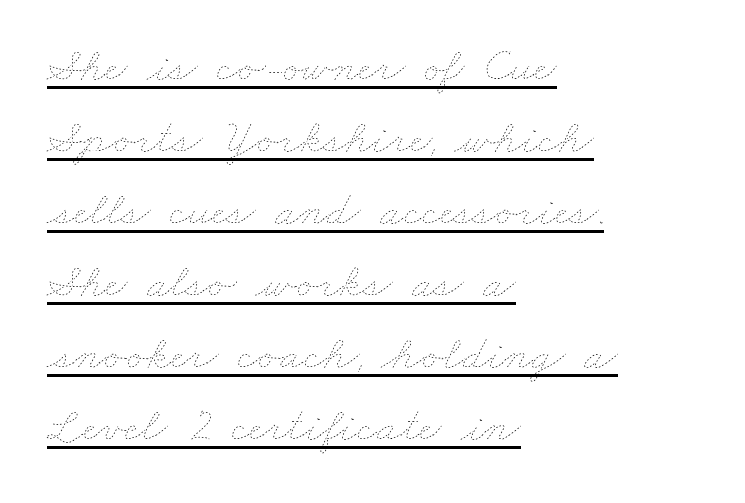
The image shows 48 px thin, wide type; set left-aligned, normal line spacing (1.5x), normal letter spacing, underlined; low stroke contrast and a small x-height.
